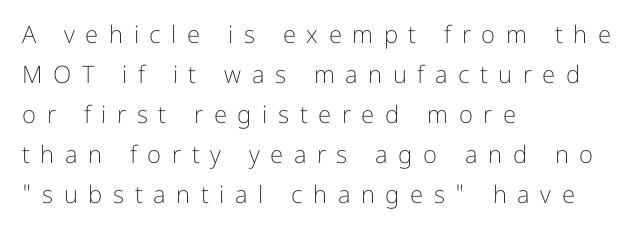
Q: Is the text bold? A: No.
Q: Is the text italic (slanted)? A: No, it is upright.
Q: Is the text underlined? A: No.
Q: How is the paragraph aligned? A: Left-aligned.
Q: Is the spacing between letters normal or unusually wide? A: Unusually wide.
Q: Is the spacing between lines tight, normal or loose? A: Normal.
